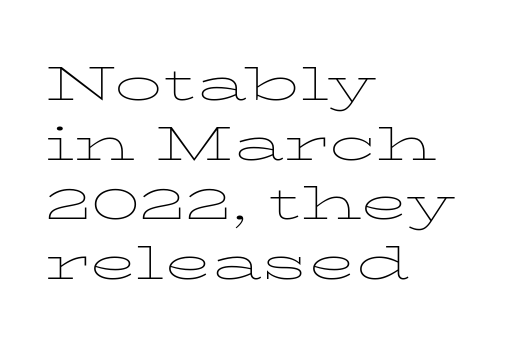
Q: Is the text bold? A: No.
Q: Is the text italic (slanted)? A: No, it is upright.
Q: Is the typeface a serif or a sans-serif typeface? A: Serif.
Q: Is the text underlined? A: No.
Q: How is the paragraph aligned? A: Left-aligned.
Q: Is the spacing between letters normal or unusually wide? A: Normal.
Q: Width (condensed, normal, or wide)? A: Wide.
Q: Stroke contrast? A: Low.
Q: x-height? A: Medium.
Q: Monospaced? A: No.
